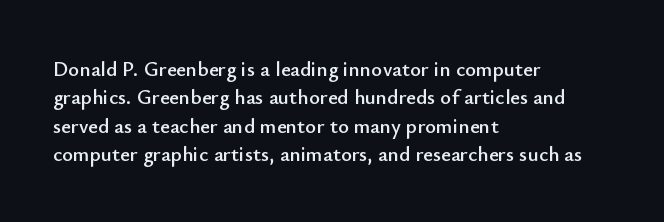
Posture: upright roman. The foot of each line stays bare and open. The passage shown stacks its lines at a standard gap. Alignment: flush left. The horizontal fit of the characters is conventional and even.
